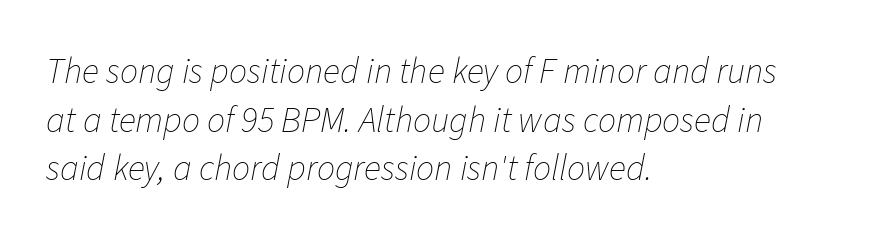
Q: Is the text bold? A: No.
Q: Is the text italic (slanted)? A: Yes, it leans right by about 11 degrees.
Q: Is the text underlined? A: No.
Q: How is the paragraph aligned? A: Left-aligned.
Q: Is the spacing between letters normal or unusually wide? A: Normal.
Q: Is the spacing between lines tight, normal or loose? A: Normal.
Q: Width (condensed, normal, or wide)? A: Normal.
Q: Stroke contrast? A: Low.
Q: x-height? A: Medium.
Q: Monospaced? A: No.
